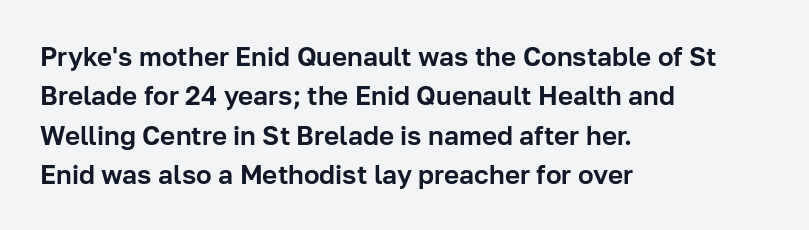
This rendering features lettering with no underline. Every row of glyphs begins at an identical x-position on the left. The leading is moderate, giving the passage an even texture. When letters stand straight like this, we call the style roman or upright.
